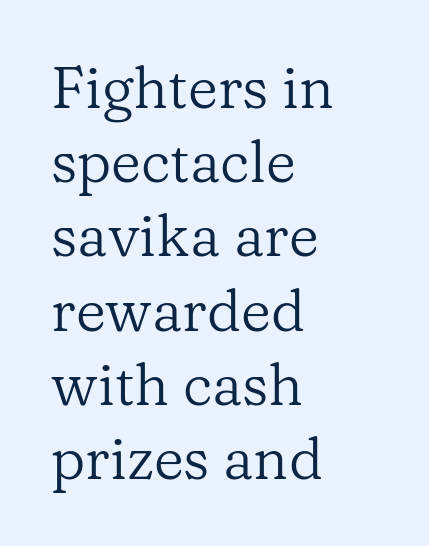
Q: Is the text bold? A: No.
Q: Is the text italic (slanted)? A: No, it is upright.
Q: Is the typeface a serif or a sans-serif typeface? A: Serif.
Q: Is the text underlined? A: No.
Q: How is the paragraph aligned? A: Left-aligned.
Q: Is the spacing between letters normal or unusually wide? A: Normal.
Q: Is the spacing between lines tight, normal or loose? A: Normal.
Q: Width (condensed, normal, or wide)? A: Normal.
Q: Stroke contrast? A: Low.
Q: x-height? A: Medium.
Q: Monospaced? A: No.
